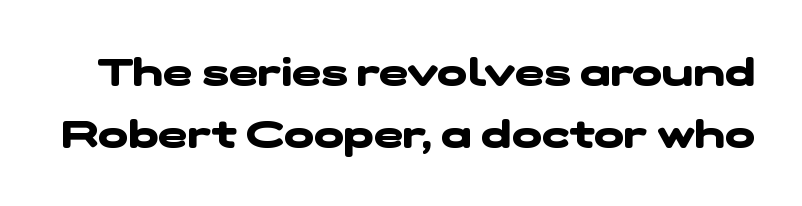
Descender tails drop into unmarked territory. Heavy, bold letterforms. The block of text has a typical density, with ordinary space between rows. Each word holds together tightly as a unit, with standard inter-letter gaps. The glyphs in this specimen are sans serif. Proportional: the letters do not fall into vertical columns.
